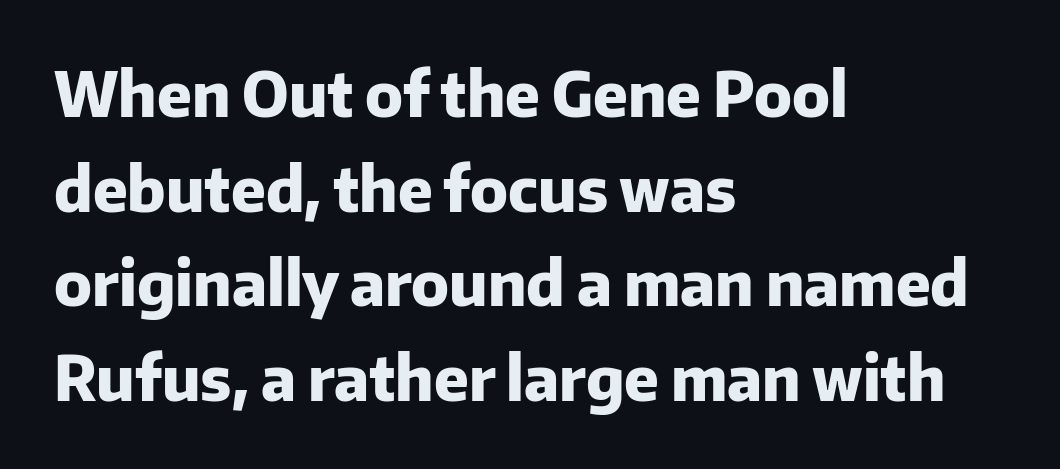
Q: Is the text bold? A: Yes.
Q: Is the text italic (slanted)? A: No, it is upright.
Q: Is the typeface a serif or a sans-serif typeface? A: Sans-serif.
Q: Is the text underlined? A: No.
Q: How is the paragraph aligned? A: Left-aligned.
Q: Is the spacing between letters normal or unusually wide? A: Normal.
Q: Is the spacing between lines tight, normal or loose? A: Normal.
Q: Width (condensed, normal, or wide)? A: Normal.
Q: Stroke contrast? A: Low.
Q: x-height? A: Medium.
Q: Monospaced? A: No.
